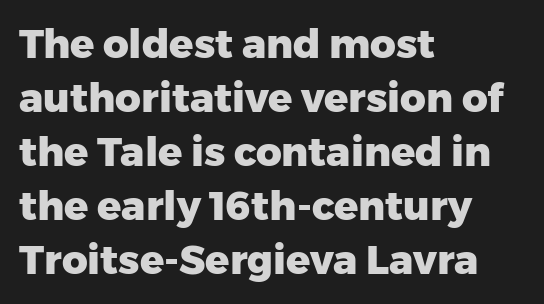
The image shows 40 px heavy sans-serif type, upright; set left-aligned, normal line spacing (1.35x), normal letter spacing, not underlined; low stroke contrast and a medium x-height.
